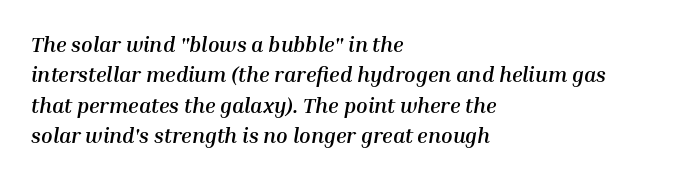
{"italic": "yes", "lean": "right", "slant_degrees": 10, "bold": "yes", "underline": "no", "align": "left", "line_spacing": "normal", "line_spacing_ratio": 1.45, "letter_spacing": "normal", "letter_spacing_em": 0.0, "glyph_px": 21}
